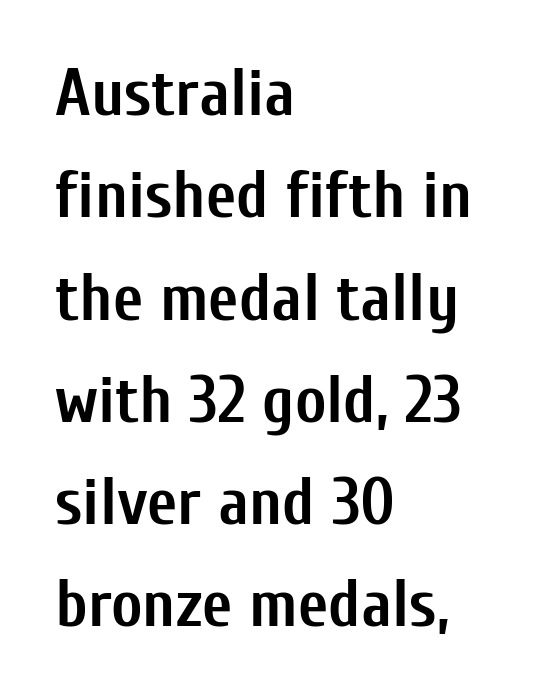
Nope, no serifs anywhere on these letters. No word sits above an underline. Quick note: not italic, upright. The rendering uses a moderate line-height, typical for paragraphs. These lines are rendered in a variable-pitch font. This rendering uses left alignment, leaving the right contour irregular.
